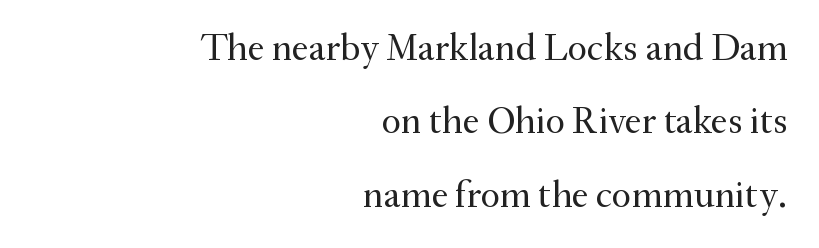
{"serif": "yes", "italic": "no", "bold": "no", "weight": "regular", "width": "normal", "stroke_contrast": "medium", "x_height": "small", "monospaced": "no", "underline": "no", "align": "right", "line_spacing": "loose", "line_spacing_ratio": 1.93, "letter_spacing": "normal", "letter_spacing_em": 0.0, "glyph_px": 38}
